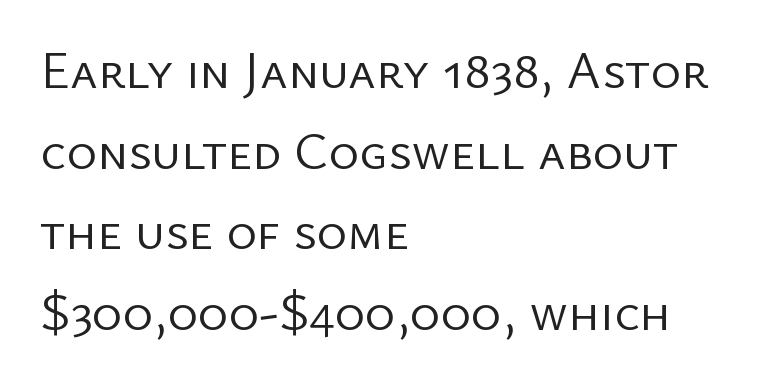
The string is rendered with underlining switched off. The typesetting does not lean heavy: it is not bold. Characters remain perfectly vertical along every line. What stands out about the letter spacing? Nothing — it is the standard amount. This sample uses a sans-serif face. The compositor pushed each line to the left boundary.
